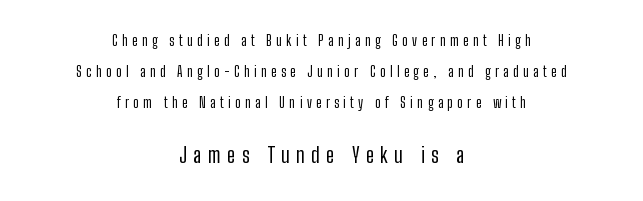
Notice how the stems are strictly vertical — no italics here. Teacher's note: observe the equal gaps on both sides — that is centered alignment. The font sits on the lighter half of the weight spectrum, regular included. You could fit nearly another row in the gap between these rows.
